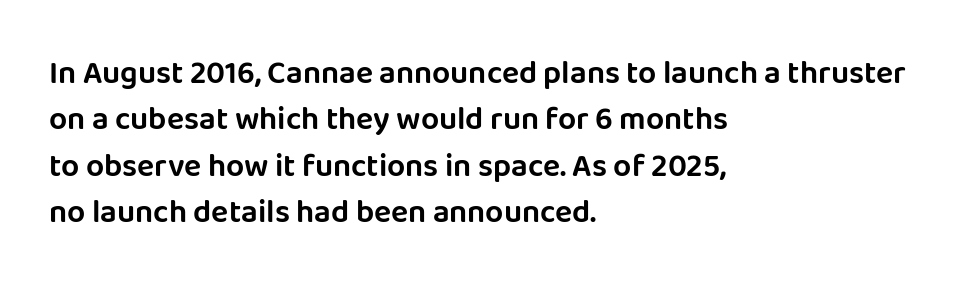
The area under the type is left untouched. Which margin do the lines hug? The left one — the right edge is uneven. A typesetter would call this proportional, since set widths differ per character. Italic? Not at all — the glyphs are vertical. Check where the strokes stop: nothing finishes them off — pure sans. Look at the tracking — it's just the regular setting, nothing added.
